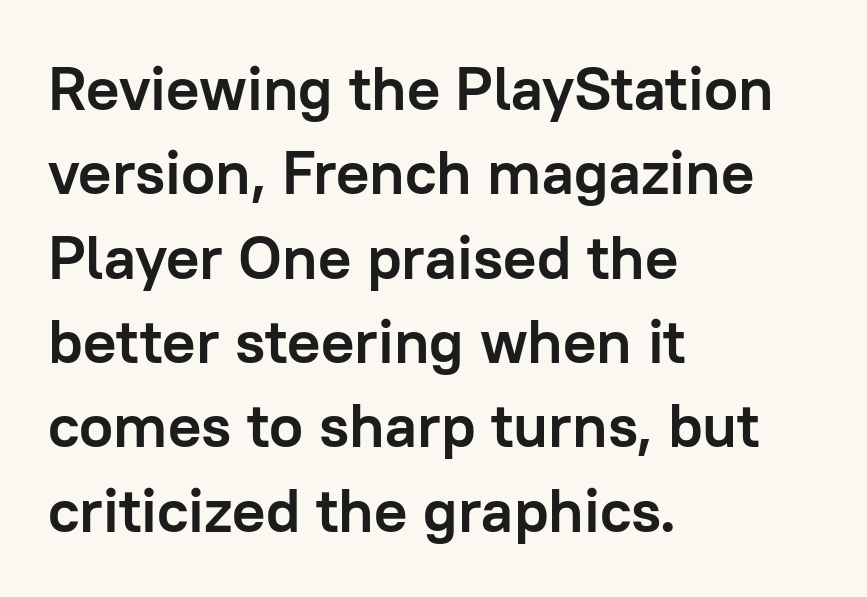
The line-height multiplier appears to be the usual default. The lettering holds an erect, upright posture throughout. The paragraph shown leans on its left margin. You could not count columns in this text — the font is proportionally spaced. You can tell from the bare stems that sans-serif type was used.
